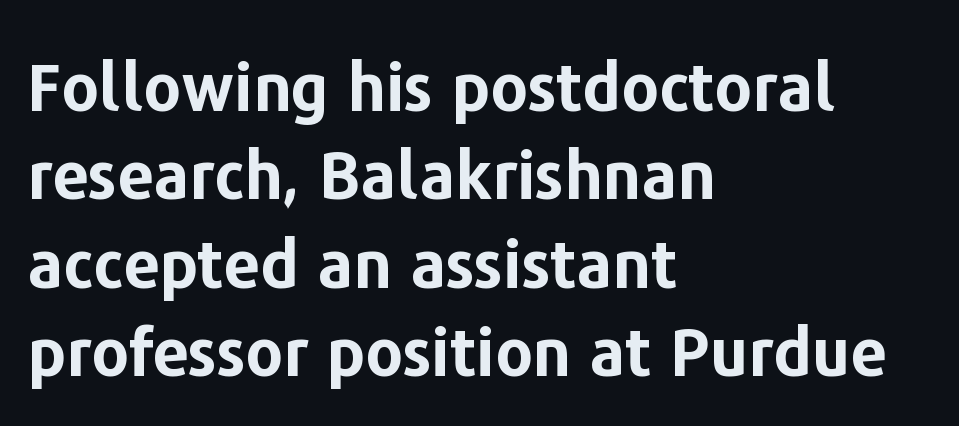
Q: Is the text bold? A: Yes.
Q: Is the text italic (slanted)? A: No, it is upright.
Q: Is the typeface a serif or a sans-serif typeface? A: Sans-serif.
Q: Is the text underlined? A: No.
Q: How is the paragraph aligned? A: Left-aligned.
Q: Is the spacing between letters normal or unusually wide? A: Normal.
Q: Is the spacing between lines tight, normal or loose? A: Normal.
Q: Width (condensed, normal, or wide)? A: Normal.
Q: Stroke contrast? A: Low.
Q: x-height? A: Medium.
Q: Monospaced? A: No.
